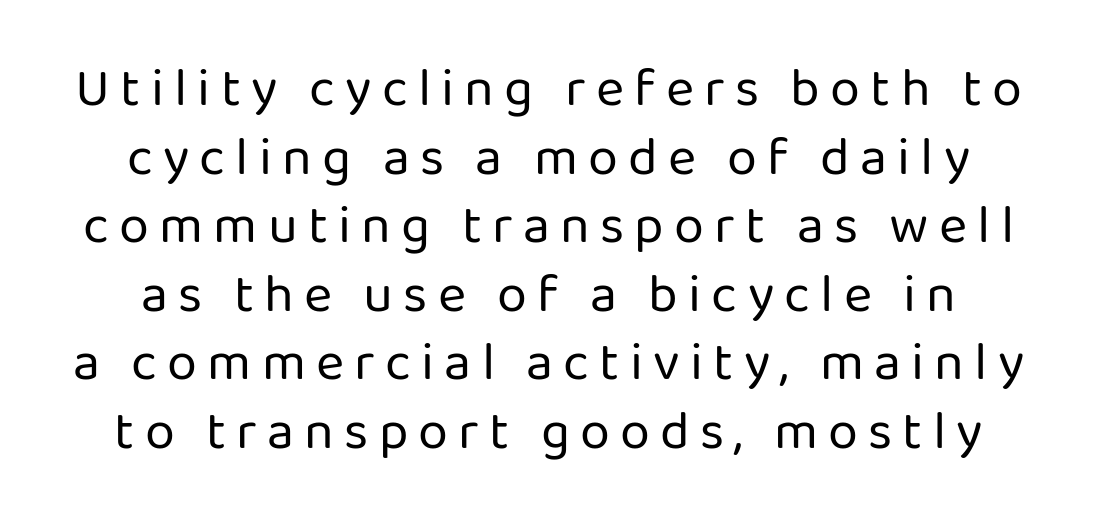
The image shows 54 px regular-weight sans-serif type, upright; set centered, normal line spacing (1.27x), not underlined; low stroke contrast and a medium x-height.
